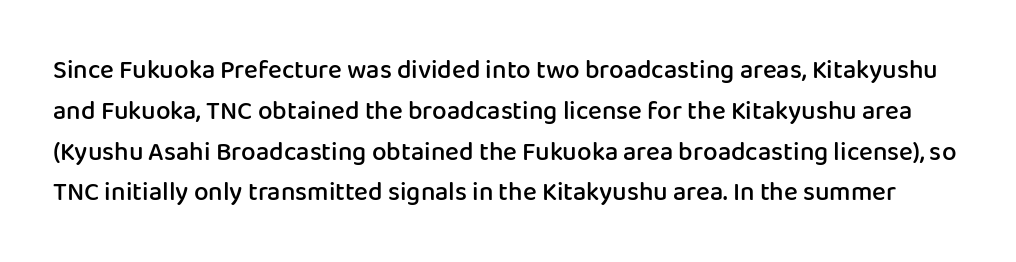
{"italic": "no", "bold": "semi", "underline": "no", "line_spacing": "normal", "line_spacing_ratio": 1.57, "letter_spacing": "normal", "letter_spacing_em": 0.0, "glyph_px": 26}
